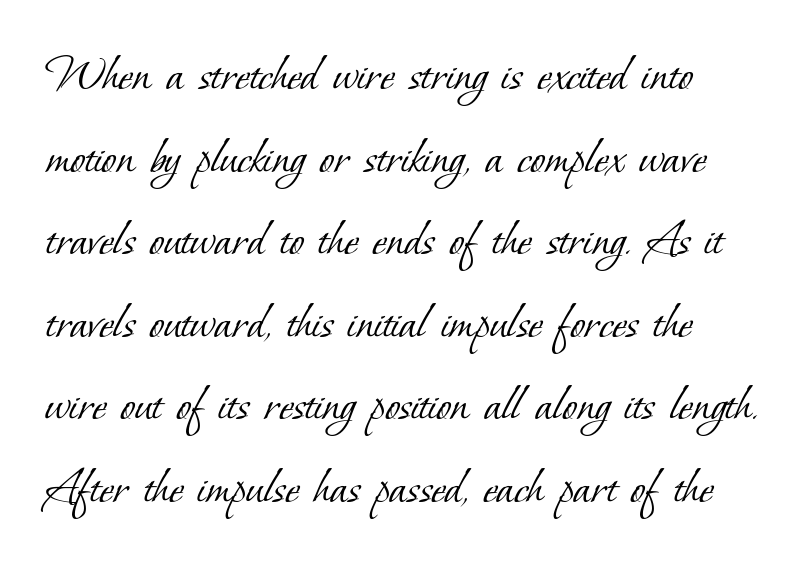
{"serif": "yes", "bold": "no", "weight": "light", "width": "normal", "stroke_contrast": "low", "x_height": "small", "monospaced": "no", "underline": "no", "line_spacing": "normal", "line_spacing_ratio": 1.53, "letter_spacing": "normal", "letter_spacing_em": 0.0, "glyph_px": 54}
